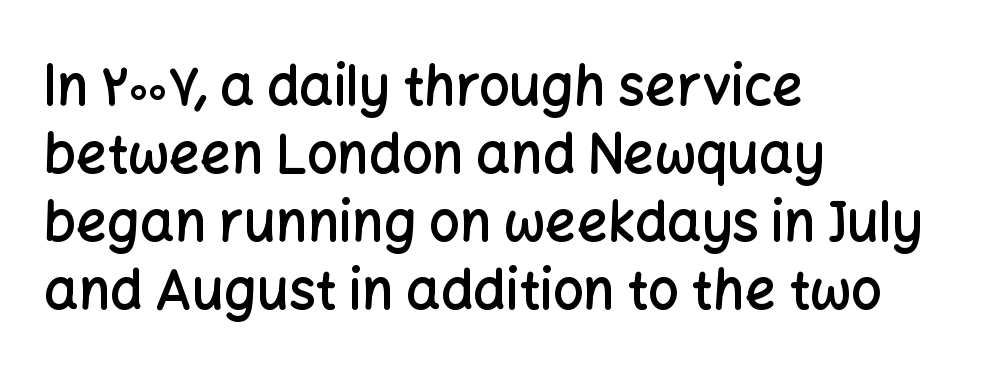
{"serif": "no", "italic": "no", "bold": "semi", "weight": "semibold", "width": "normal", "stroke_contrast": "low", "x_height": "medium", "monospaced": "no", "underline": "no", "align": "left", "line_spacing": "normal", "line_spacing_ratio": 1.26, "letter_spacing": "normal", "letter_spacing_em": 0.0, "glyph_px": 54}
